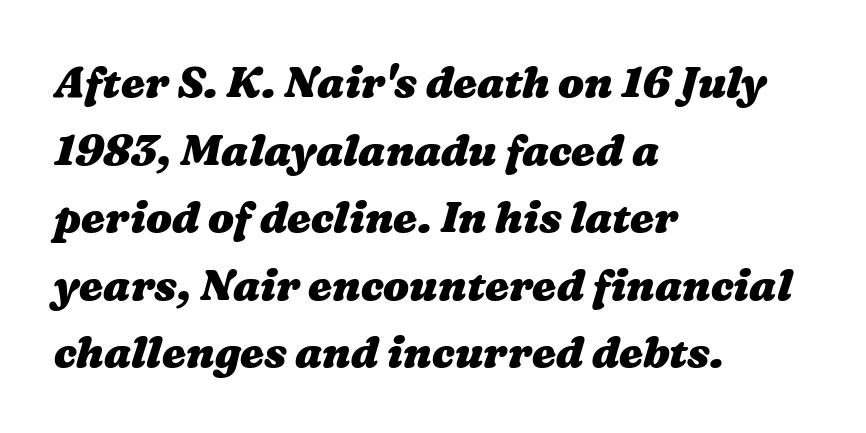
{"bold": "yes", "weight": "heavy", "width": "wide", "stroke_contrast": "medium", "x_height": "medium", "monospaced": "no", "underline": "no", "align": "left", "line_spacing": "normal", "line_spacing_ratio": 1.57, "letter_spacing": "normal", "letter_spacing_em": 0.0, "glyph_px": 43}
